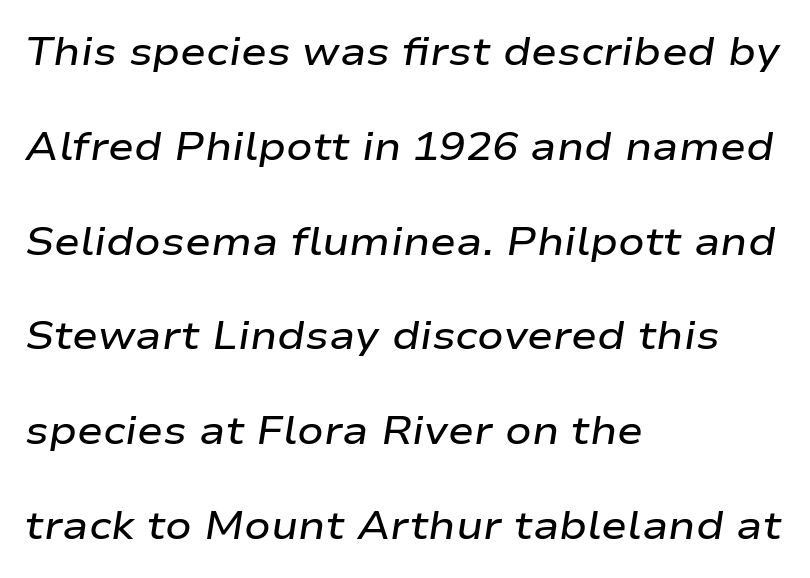
Would a proofreader flag this as italicized? Yes. Is this a fixed-width face? No — the glyphs have proportional, varying widths. The gaps between neighbouring characters are ordinary and unremarkable. Compared with an ordinary text face, these strokes are moderately heavier — a semibold.
